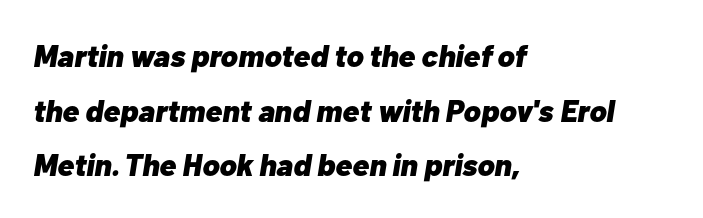
The image shows 31 px heavy type, italic (leaning right); set left-aligned, line spacing 1.76x, normal letter spacing, not underlined; low stroke contrast and a medium x-height.
